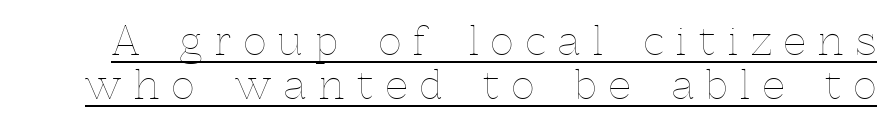
{"italic": "no", "bold": "no", "weight": "thin", "width": "normal", "x_height": "medium", "monospaced": "no", "underline": "yes", "line_spacing": "tight", "line_spacing_ratio": 1.13, "letter_spacing": "wide", "letter_spacing_em": 0.33, "glyph_px": 39}
